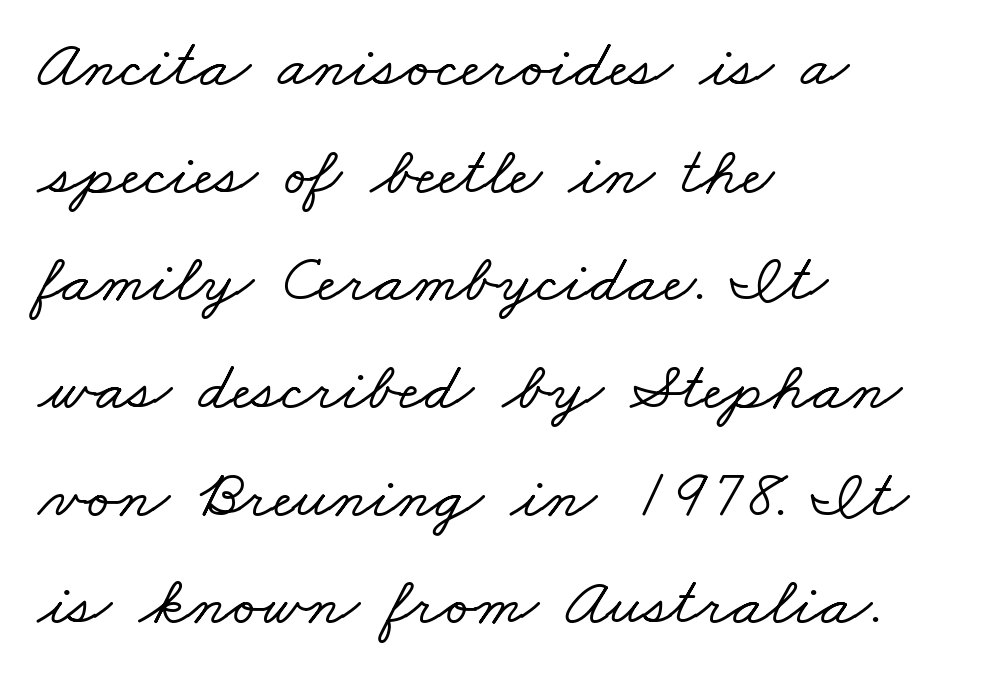
Serif or sans? Serif — the stroke terminals have little feet. Type without underlining. Honestly, the row spacing looks completely unremarkable. This sample uses plain, unmodified letter spacing.
